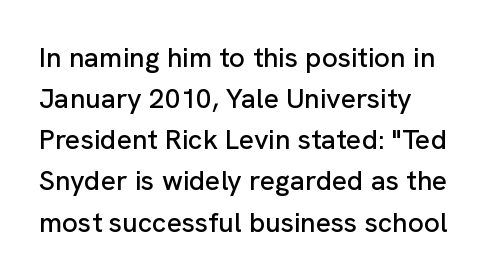
{"serif": "no", "italic": "no", "width": "normal", "stroke_contrast": "low", "x_height": "medium", "monospaced": "no", "underline": "no", "align": "left", "line_spacing": "normal", "line_spacing_ratio": 1.47, "letter_spacing": "normal", "letter_spacing_em": 0.0, "glyph_px": 28}
